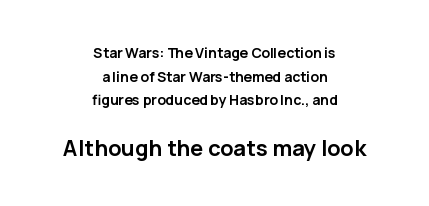
The image shows 22 px bold type, upright; set centered, normal line spacing (1.69x), normal letter spacing, not underlined; the second (bottom) block is 1.57x larger.
